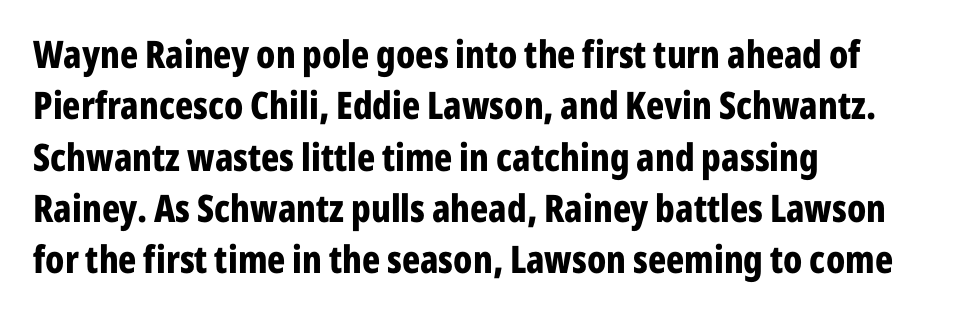
The image shows 38 px bold, condensed sans-serif type, upright; set left-aligned, normal line spacing (1.35x), normal letter spacing, not underlined; low stroke contrast and a medium x-height.
